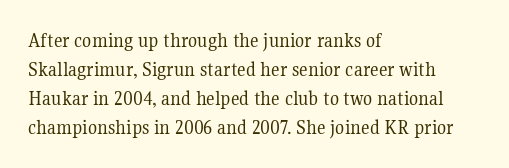
The image shows 21 px text type, upright; set left-aligned, normal line spacing (1.38x), normal letter spacing, not underlined.
